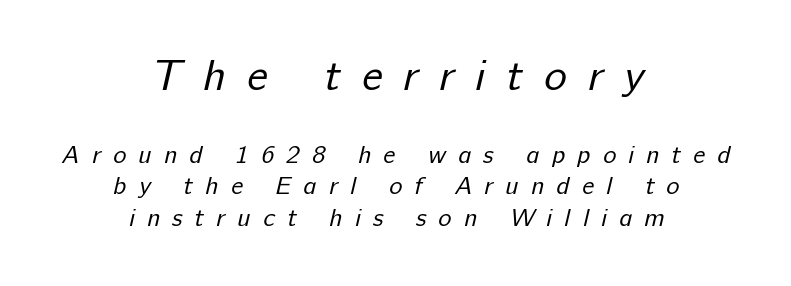
{"serif": "no", "bold": "no", "weight": "regular", "width": "normal", "stroke_contrast": "low", "x_height": "medium", "monospaced": "no", "underline": "no", "align": "center", "line_spacing": "normal", "line_spacing_ratio": 1.25, "letter_spacing": "wide", "letter_spacing_em": 0.49, "larger_block": "first", "size_ratio": 1.72, "glyph_px": 43}
